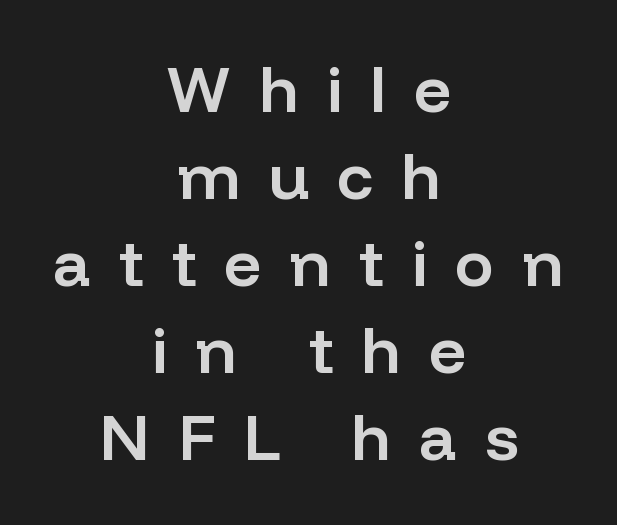
The image shows 65 px semibold sans-serif type, upright; set centered, normal line spacing (1.34x), unusually wide letter spacing (+0.43 em), not underlined; low stroke contrast and a medium x-height.
